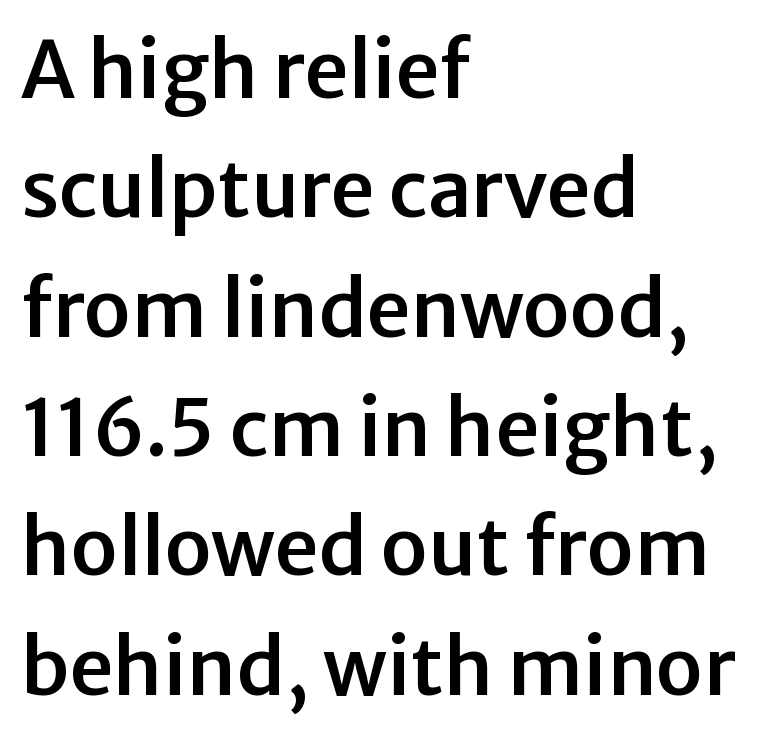
Q: Is the text italic (slanted)? A: No, it is upright.
Q: Is the typeface a serif or a sans-serif typeface? A: Sans-serif.
Q: Is the text underlined? A: No.
Q: How is the paragraph aligned? A: Left-aligned.
Q: Is the spacing between letters normal or unusually wide? A: Normal.
Q: Is the spacing between lines tight, normal or loose? A: Normal.
Q: Width (condensed, normal, or wide)? A: Normal.
Q: Stroke contrast? A: Low.
Q: x-height? A: Medium.
Q: Monospaced? A: No.
